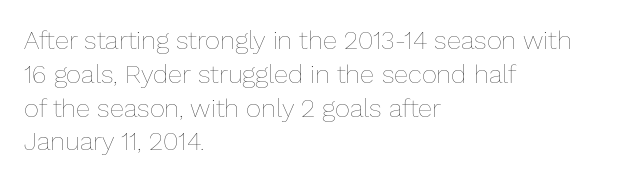
{"italic": "no", "bold": "no", "underline": "no", "align": "left", "line_spacing": "normal", "line_spacing_ratio": 1.3, "letter_spacing": "normal", "letter_spacing_em": 0.0, "glyph_px": 26}
